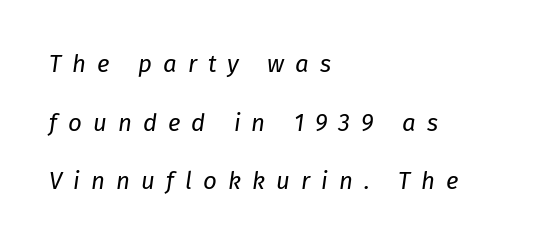
{"italic": "yes", "lean": "right", "slant_degrees": 8, "bold": "no", "underline": "no", "align": "left", "line_spacing": "loose", "line_spacing_ratio": 2.44, "letter_spacing": "wide", "letter_spacing_em": 0.46, "glyph_px": 24}
